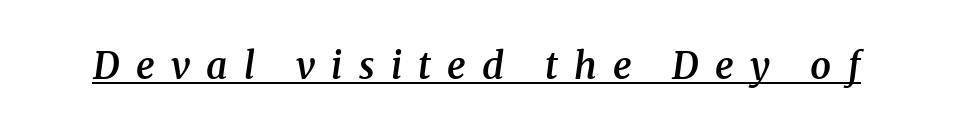
{"serif": "yes", "italic": "yes", "lean": "right", "slant_degrees": 8, "bold": "semi", "weight": "semibold", "width": "normal", "stroke_contrast": "medium", "x_height": "medium", "monospaced": "no", "underline": "yes", "letter_spacing": "wide", "letter_spacing_em": 0.44, "glyph_px": 37}
